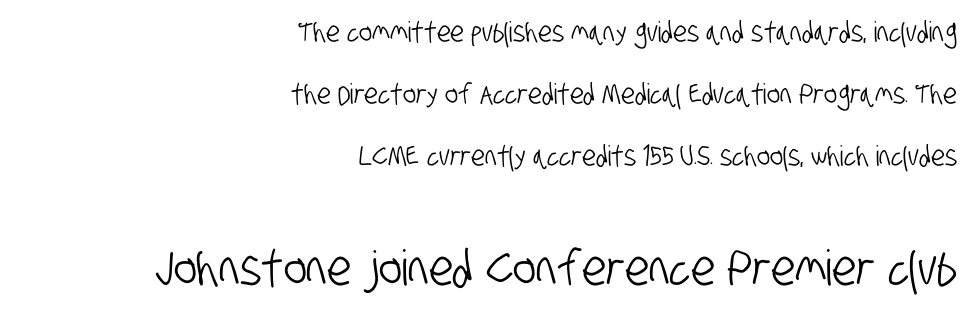
Q: Is the typeface a serif or a sans-serif typeface? A: Sans-serif.
Q: Is the text underlined? A: No.
Q: How is the paragraph aligned? A: Right-aligned.
Q: Is the spacing between letters normal or unusually wide? A: Normal.
Q: Is the spacing between lines tight, normal or loose? A: Loose.
Q: Which block of text is set in a larger size, the first (top) or the second (bottom)? A: The second (bottom) one.
Q: Width (condensed, normal, or wide)? A: Condensed.
Q: Stroke contrast? A: Low.
Q: x-height? A: Large.
Q: Monospaced? A: No.
